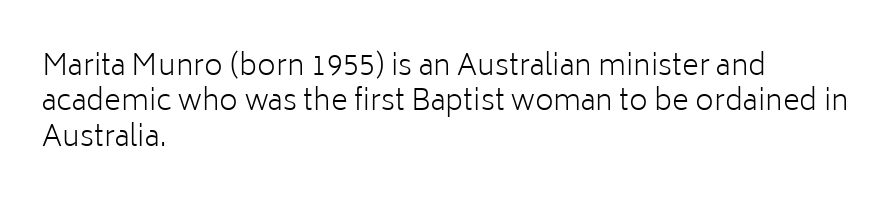
The rag falls on the right side of this text block. The passage shown is typeset with a sans-serif family. Do the letters lean? They stand straight. The gap between lines stays unmarked. Is this a fixed-width face? No — the glyphs have proportional, varying widths.
